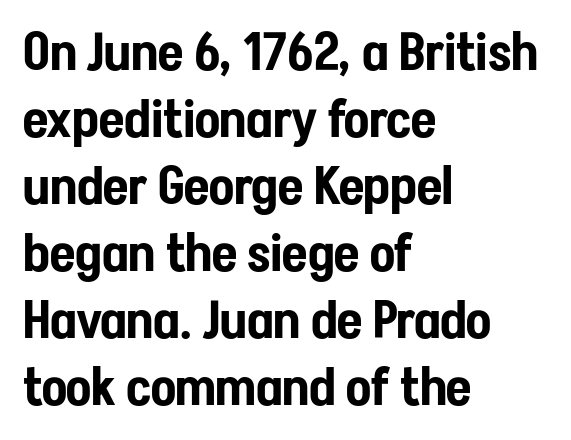
How would I describe the line gaps? Plain and ordinary. Descender tails drop into unmarked territory. The letters advance in unequal steps, a hallmark of proportional type. Here the glyphs are tracked normally, forming tight word shapes. The type family on display is of the sans-serif kind.
